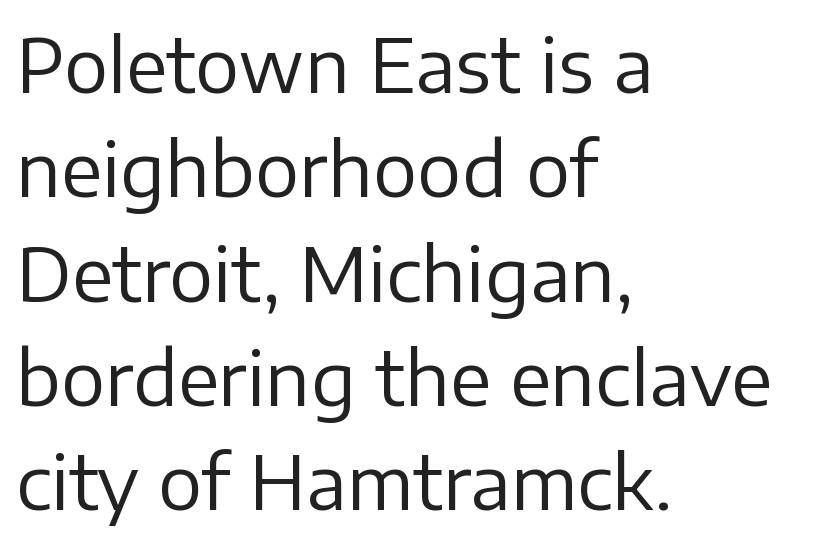
{"serif": "no", "italic": "no", "bold": "no", "weight": "regular", "width": "normal", "stroke_contrast": "low", "x_height": "medium", "monospaced": "no", "underline": "no", "align": "left", "line_spacing": "normal", "line_spacing_ratio": 1.41, "letter_spacing": "normal", "letter_spacing_em": 0.0, "glyph_px": 74}
